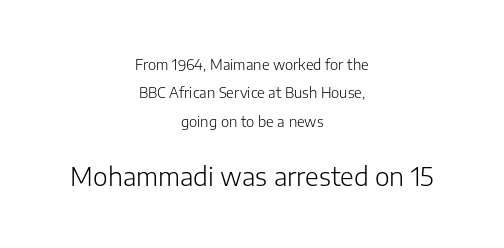
{"italic": "no", "bold": "no", "underline": "no", "align": "center", "line_spacing": "loose", "line_spacing_ratio": 2.03, "letter_spacing": "normal", "letter_spacing_em": 0.0, "larger_block": "second", "size_ratio": 1.79, "glyph_px": 25}
